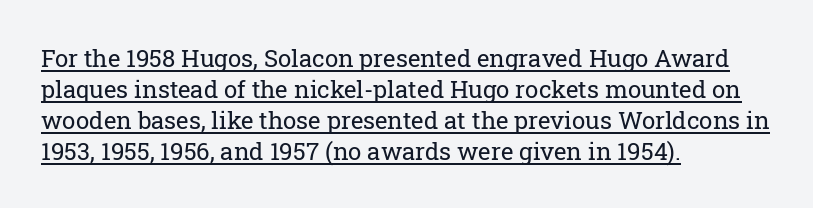
{"italic": "no", "bold": "no", "underline": "yes", "align": "left", "line_spacing": "normal", "line_spacing_ratio": 1.29, "letter_spacing": "normal", "letter_spacing_em": 0.0, "glyph_px": 24}
